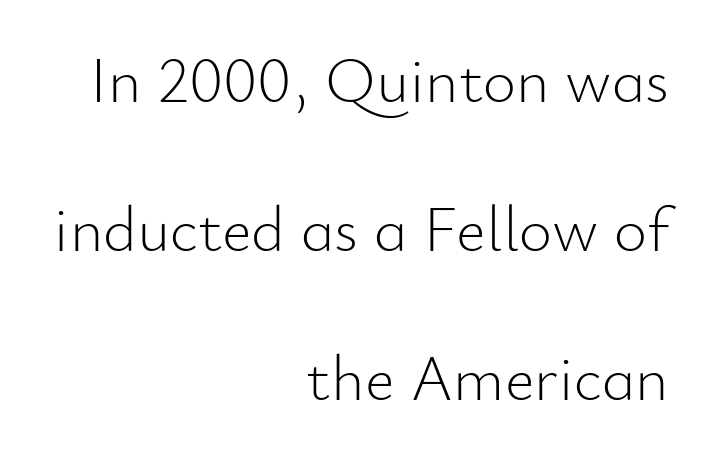
The image shows 64 px light sans-serif type, upright; set right-aligned, loose line spacing (2.33x), normal letter spacing, not underlined; low stroke contrast and a small x-height.
